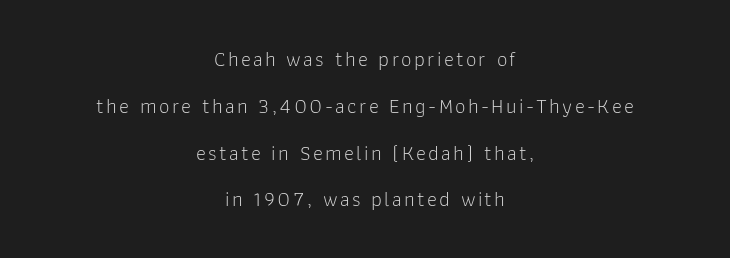
The image shows 21 px text type, upright; set centered, loose line spacing (2.23x), not underlined.
